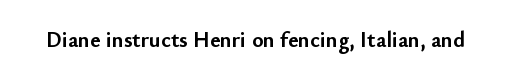
{"italic": "no", "bold": "yes", "underline": "no", "letter_spacing": "normal", "letter_spacing_em": 0.0, "glyph_px": 22}
